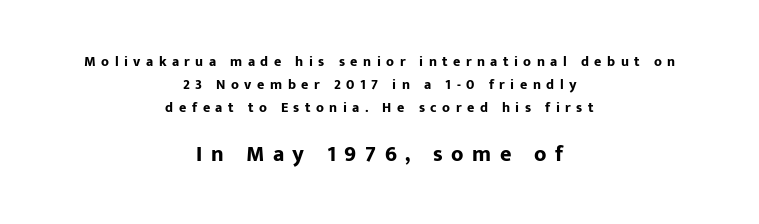
The axis of the letterforms is exactly vertical. These words are printed bold, with thick strokes throughout. The letters in the lower block stand taller than those in the block above. The letterforms stand isolated, each surrounded by extra space. The rendering uses a moderate line-height, typical for paragraphs. Which margin do the lines hug? Neither — every line sits in the middle.
